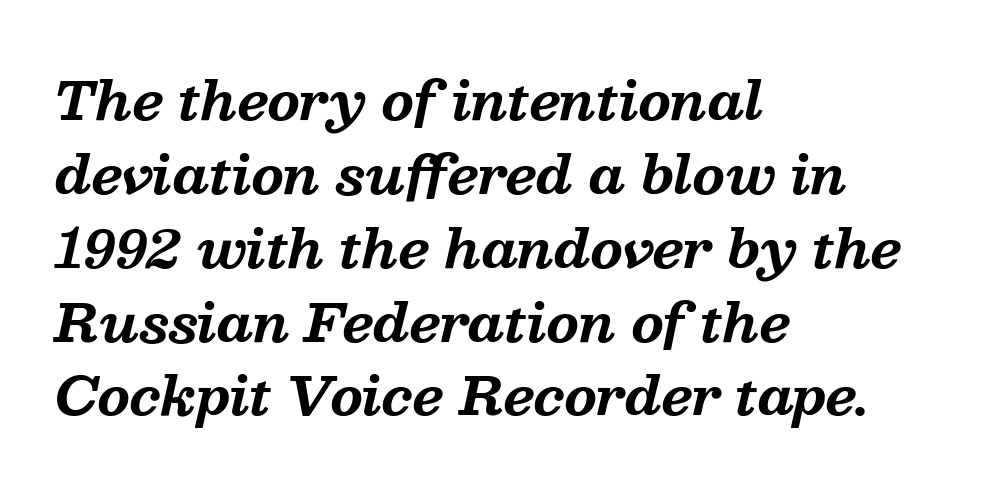
The passage shown is typed in a proportional face where columns would drift. Are there feet on the stems? There are — it's a serif. The letters sit at their default tracking, neither squeezed nor spread. Horizontal alignment here is leftward, the default for most running prose. The space directly below the letters is spotless. The rows are spaced the way most documents space them.
